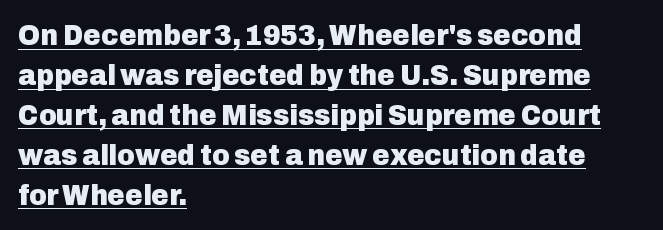
{"serif": "no", "italic": "no", "bold": "yes", "weight": "heavy", "width": "normal", "stroke_contrast": "low", "x_height": "medium", "monospaced": "no", "underline": "yes", "align": "left", "line_spacing": "normal", "line_spacing_ratio": 1.33, "letter_spacing": "normal", "letter_spacing_em": 0.0, "glyph_px": 30}
